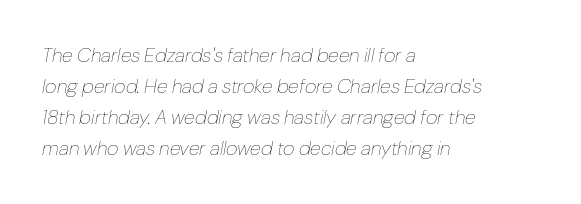
Each row of text sits above clean, open space. This block has exactly the height ordinary leading produces. Students, note that the glyphs here touch the page at normal intervals. Vertical stems look standard width or narrower in stroke. Emphasis-style slanted type is in use. Short and long lines alike share a common starting point at left.
